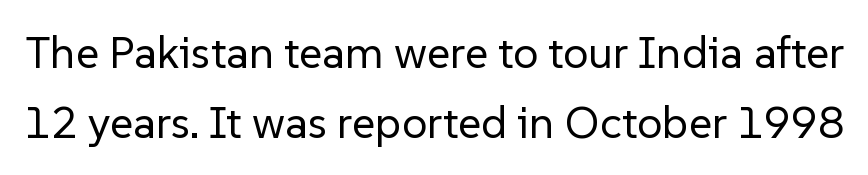
Q: Is the text bold? A: No.
Q: Is the text italic (slanted)? A: No, it is upright.
Q: Is the typeface a serif or a sans-serif typeface? A: Sans-serif.
Q: Is the text underlined? A: No.
Q: Is the spacing between letters normal or unusually wide? A: Normal.
Q: Is the spacing between lines tight, normal or loose? A: Normal.
Q: Width (condensed, normal, or wide)? A: Normal.
Q: Stroke contrast? A: Low.
Q: x-height? A: Medium.
Q: Monospaced? A: No.
